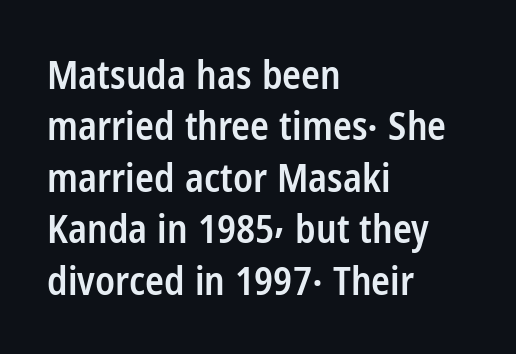
The image shows 39 px semibold, condensed sans-serif type, upright; set left-aligned, normal line spacing (1.32x), normal letter spacing, not underlined; low stroke contrast and a medium x-height.
